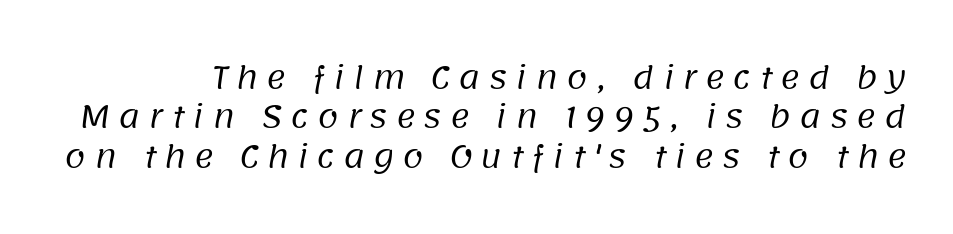
Q: Is the text bold? A: No.
Q: Is the typeface a serif or a sans-serif typeface? A: Sans-serif.
Q: Is the text underlined? A: No.
Q: Is the spacing between letters normal or unusually wide? A: Unusually wide.
Q: Is the spacing between lines tight, normal or loose? A: Normal.
Q: Width (condensed, normal, or wide)? A: Normal.
Q: Stroke contrast? A: Low.
Q: x-height? A: Large.
Q: Monospaced? A: No.
